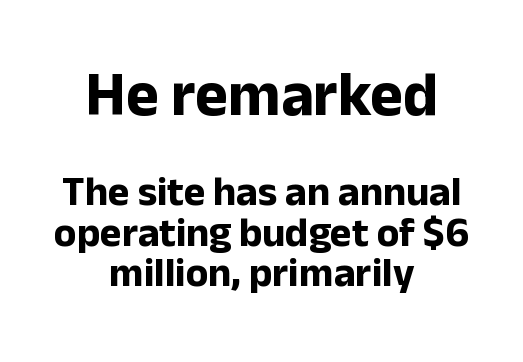
The image shows 62 px bold sans-serif type, upright; set centered, tight line spacing (0.99x), normal letter spacing, not underlined; the first (top) block is 1.51x larger; low stroke contrast and a medium x-height.
